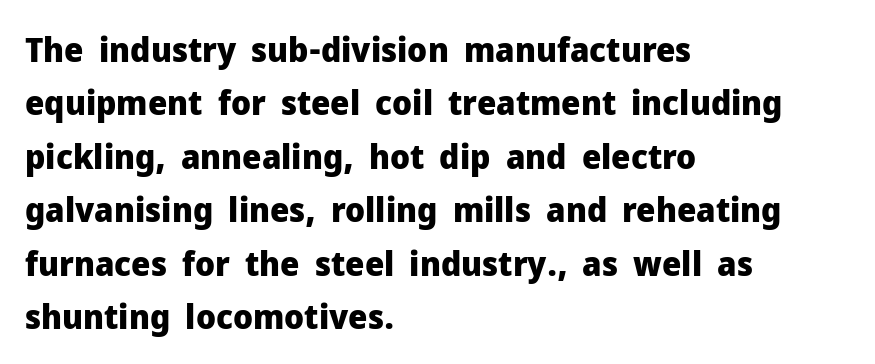
The image shows 34 px heavy sans-serif type, upright; set left-aligned, normal line spacing (1.57x), normal letter spacing, not underlined; low stroke contrast and a medium x-height.
